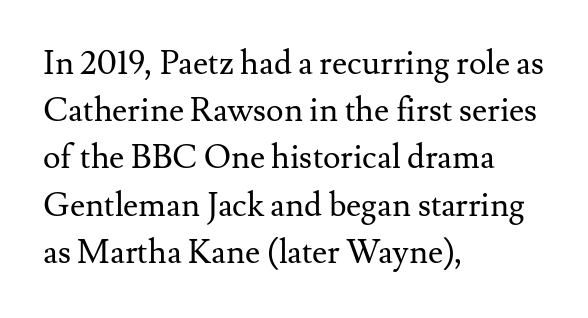
Q: Is the text bold? A: No.
Q: Is the text italic (slanted)? A: No, it is upright.
Q: Is the typeface a serif or a sans-serif typeface? A: Serif.
Q: Is the text underlined? A: No.
Q: How is the paragraph aligned? A: Left-aligned.
Q: Is the spacing between letters normal or unusually wide? A: Normal.
Q: Is the spacing between lines tight, normal or loose? A: Normal.
Q: Width (condensed, normal, or wide)? A: Normal.
Q: Stroke contrast? A: Medium.
Q: x-height? A: Small.
Q: Monospaced? A: No.
